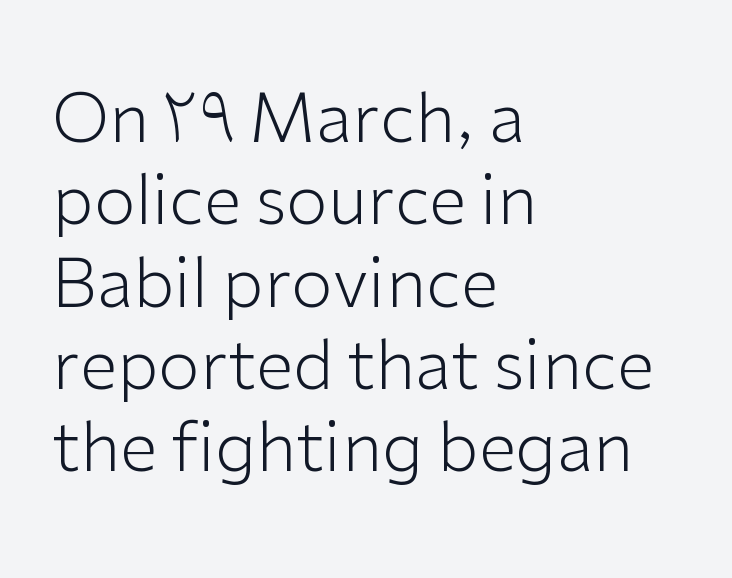
{"serif": "no", "italic": "no", "bold": "no", "weight": "light", "width": "normal", "stroke_contrast": "low", "x_height": "medium", "monospaced": "no", "underline": "no", "align": "left", "line_spacing_ratio": 1.21, "letter_spacing": "normal", "letter_spacing_em": 0.0, "glyph_px": 68}
